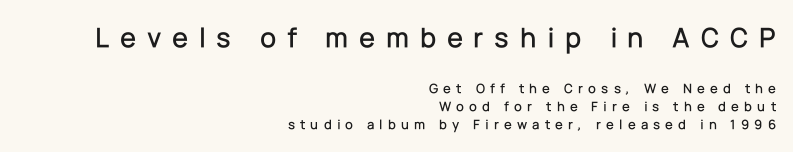
{"serif": "no", "italic": "no", "width": "normal", "stroke_contrast": "low", "x_height": "medium", "monospaced": "no", "underline": "no", "align": "right", "line_spacing": "normal", "line_spacing_ratio": 1.29, "letter_spacing": "wide", "letter_spacing_em": 0.37, "larger_block": "first", "size_ratio": 2.07, "glyph_px": 29}
